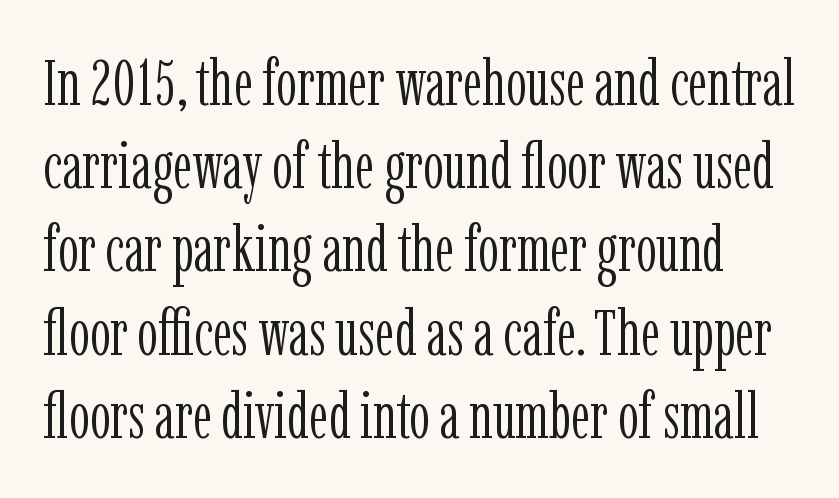
The image shows 65 px light, condensed serif type, upright; set normal line spacing (1.28x), normal letter spacing, not underlined; low stroke contrast and a medium x-height.
